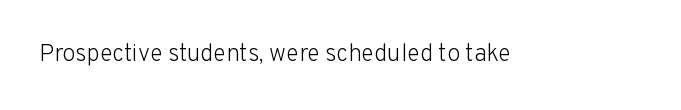
{"italic": "no", "bold": "no", "underline": "no", "letter_spacing": "normal", "letter_spacing_em": 0.0, "glyph_px": 24}
